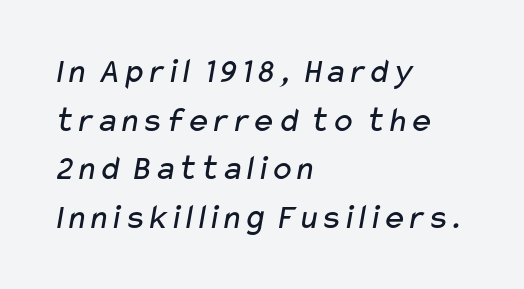
The image shows 36 px regular-weight, wide sans-serif type; set left-aligned, normal line spacing (1.35x), normal letter spacing, not underlined; low stroke contrast and a medium x-height.
